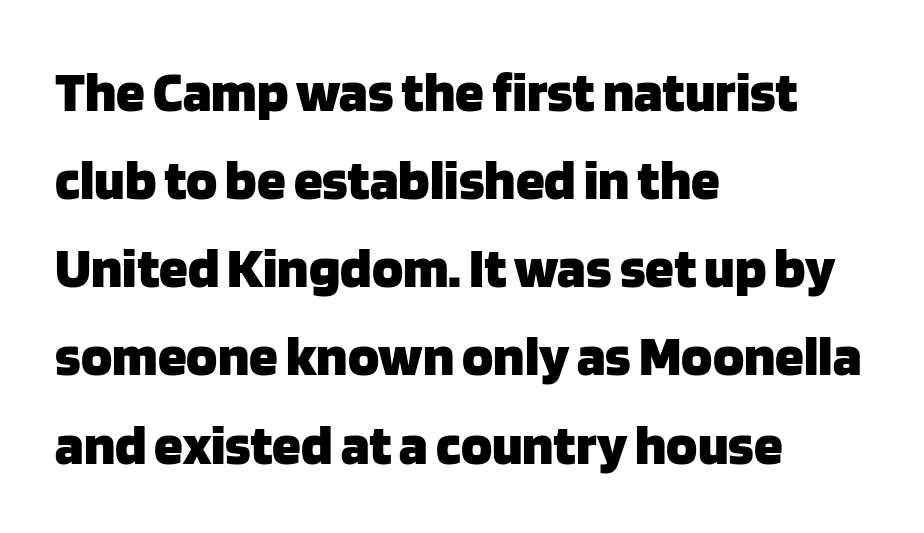
Reading down the block, your eye returns to a fixed left position each line. Is there any slant? The stems are plumb. Serifs: no, the terminals of the letterforms are clean. Think of a printed novel: that variable character pitch is what you see here.
